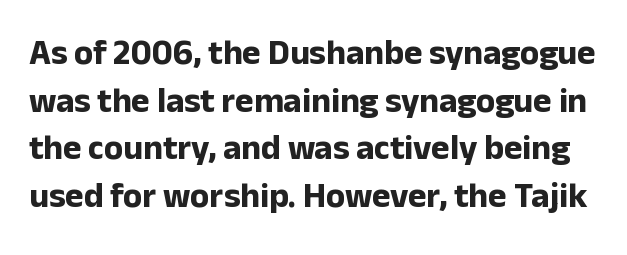
Caption: bold face, heavy strokes. Just letters on the line, the space beneath them empty. Is there much room between lines? A standard amount, neither cramped nor airy. A typesetter would call this proportional, since set widths differ per character. The specimen reads as upright at a glance. This rendering leaves character spacing at its baseline value.
